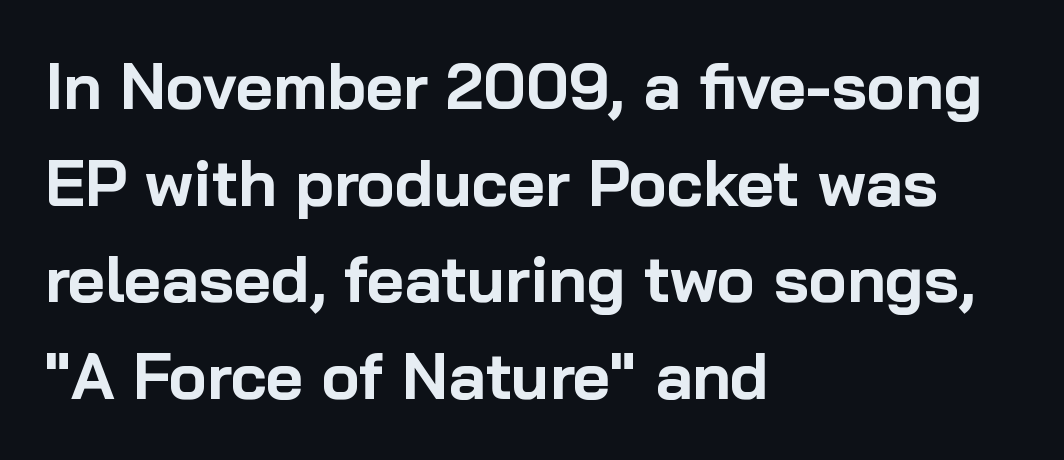
Q: Is the text bold? A: Yes.
Q: Is the text italic (slanted)? A: No, it is upright.
Q: Is the typeface a serif or a sans-serif typeface? A: Sans-serif.
Q: Is the text underlined? A: No.
Q: How is the paragraph aligned? A: Left-aligned.
Q: Is the spacing between letters normal or unusually wide? A: Normal.
Q: Is the spacing between lines tight, normal or loose? A: Normal.
Q: Width (condensed, normal, or wide)? A: Normal.
Q: Stroke contrast? A: Low.
Q: x-height? A: Medium.
Q: Monospaced? A: No.
